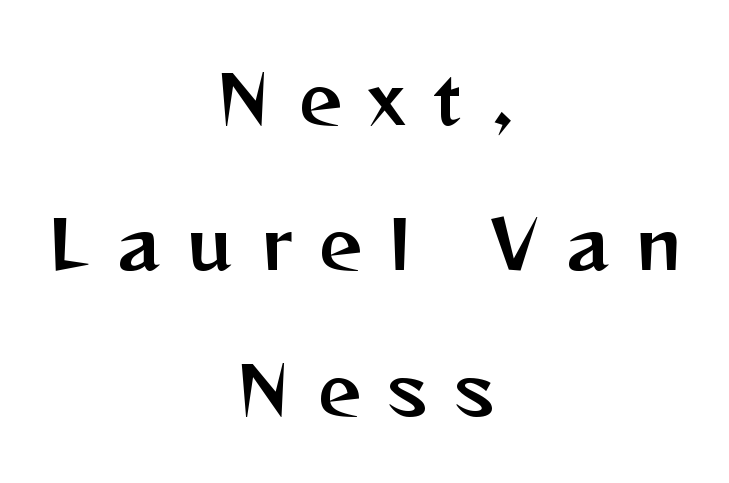
The image shows 67 px sans-serif type, upright; set centered, loose line spacing (2.17x), unusually wide letter spacing (+0.42 em), not underlined; medium stroke contrast and a medium x-height.
